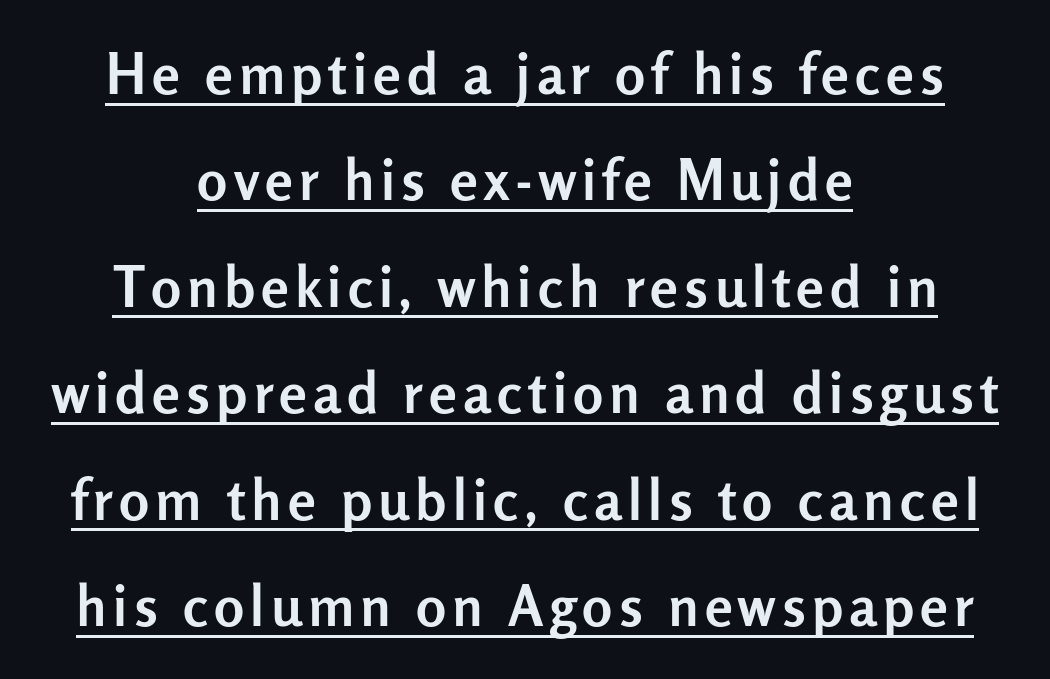
{"serif": "no", "italic": "no", "bold": "yes", "weight": "semibold", "width": "normal", "stroke_contrast": "low", "x_height": "medium", "monospaced": "no", "underline": "yes", "align": "center", "line_spacing": "loose", "line_spacing_ratio": 1.9, "glyph_px": 56}
